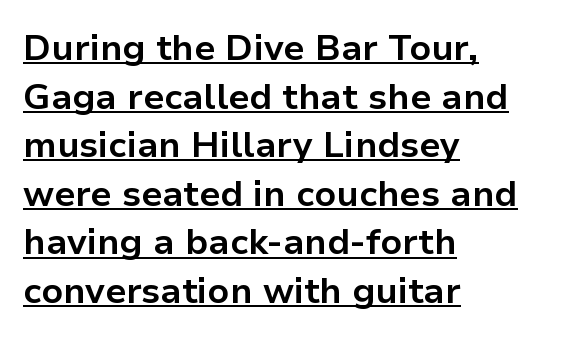
Q: Is the text bold? A: Yes.
Q: Is the text italic (slanted)? A: No, it is upright.
Q: Is the typeface a serif or a sans-serif typeface? A: Sans-serif.
Q: Is the text underlined? A: Yes.
Q: How is the paragraph aligned? A: Left-aligned.
Q: Is the spacing between letters normal or unusually wide? A: Normal.
Q: Is the spacing between lines tight, normal or loose? A: Normal.
Q: Width (condensed, normal, or wide)? A: Normal.
Q: Stroke contrast? A: Low.
Q: x-height? A: Medium.
Q: Monospaced? A: No.
